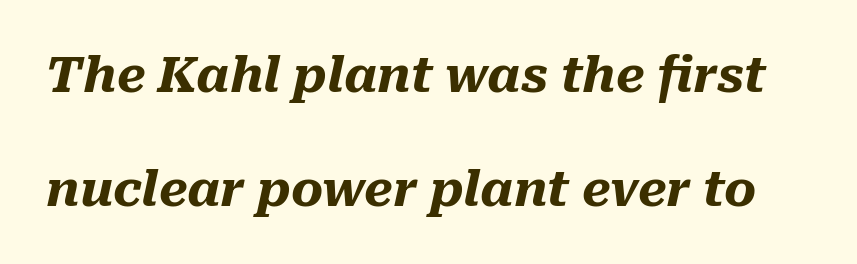
{"italic": "yes", "lean": "right", "slant_degrees": 10, "bold": "yes", "weight": "heavy", "width": "normal", "stroke_contrast": "medium", "x_height": "medium", "monospaced": "no", "underline": "no", "line_spacing": "loose", "line_spacing_ratio": 2.32, "letter_spacing": "normal", "letter_spacing_em": 0.0, "glyph_px": 49}
